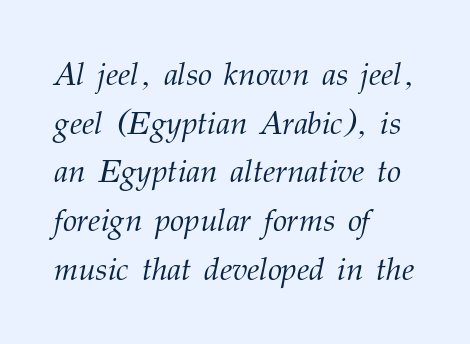
The image shows 32 px light serif type, italic (leaning right); set left-aligned, normal line spacing (1.52x), normal letter spacing, not underlined; medium stroke contrast and a medium x-height.
